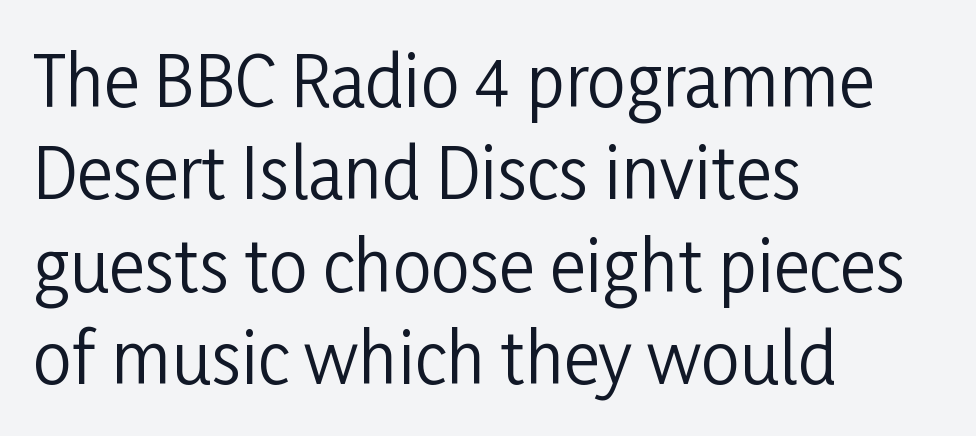
Q: Is the text bold? A: No.
Q: Is the text italic (slanted)? A: No, it is upright.
Q: Is the typeface a serif or a sans-serif typeface? A: Sans-serif.
Q: Is the text underlined? A: No.
Q: How is the paragraph aligned? A: Left-aligned.
Q: Is the spacing between letters normal or unusually wide? A: Normal.
Q: Is the spacing between lines tight, normal or loose? A: Normal.
Q: Width (condensed, normal, or wide)? A: Condensed.
Q: Stroke contrast? A: Low.
Q: x-height? A: Medium.
Q: Monospaced? A: No.
